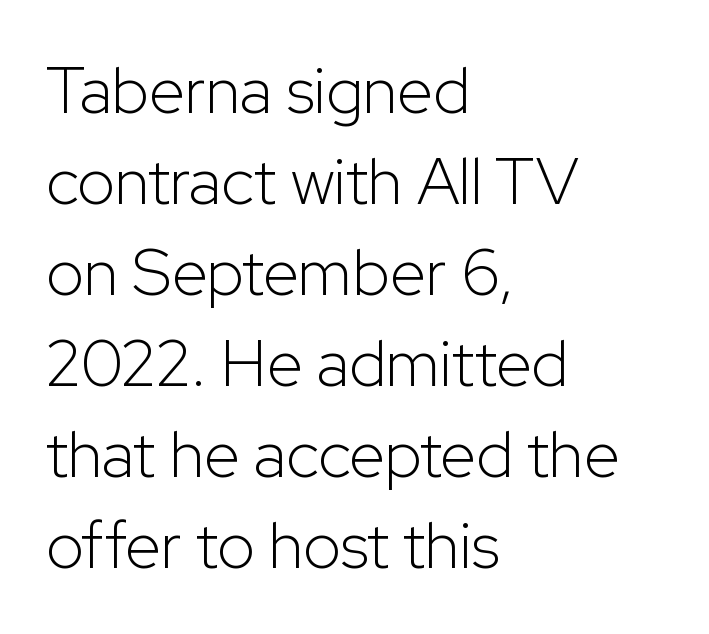
Q: Is the text bold? A: No.
Q: Is the text italic (slanted)? A: No, it is upright.
Q: Is the typeface a serif or a sans-serif typeface? A: Sans-serif.
Q: Is the text underlined? A: No.
Q: How is the paragraph aligned? A: Left-aligned.
Q: Is the spacing between letters normal or unusually wide? A: Normal.
Q: Is the spacing between lines tight, normal or loose? A: Normal.
Q: Width (condensed, normal, or wide)? A: Normal.
Q: Stroke contrast? A: Low.
Q: x-height? A: Medium.
Q: Monospaced? A: No.
